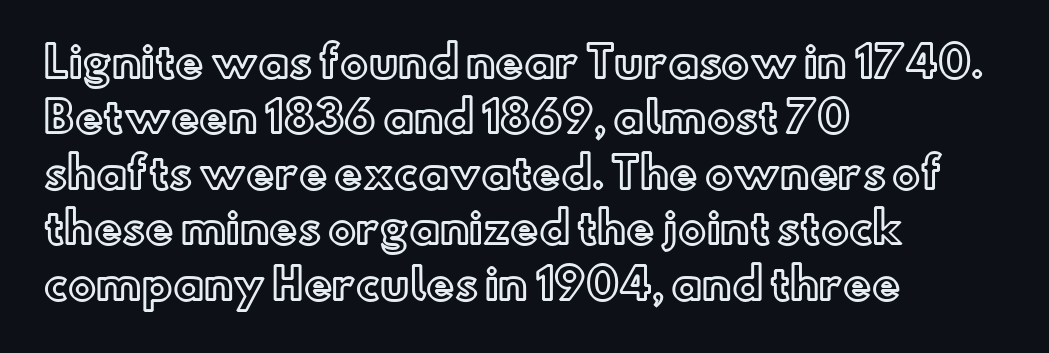
Q: Is the text italic (slanted)? A: No, it is upright.
Q: Is the text underlined? A: No.
Q: How is the paragraph aligned? A: Left-aligned.
Q: Is the spacing between letters normal or unusually wide? A: Normal.
Q: Is the spacing between lines tight, normal or loose? A: Normal.
Q: Width (condensed, normal, or wide)? A: Normal.
Q: x-height? A: Small.
Q: Monospaced? A: No.
